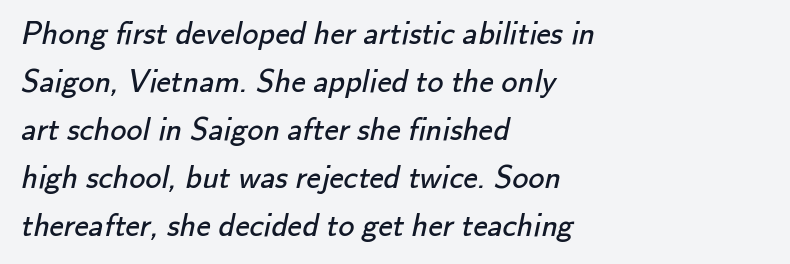
Q: Is the text bold? A: No.
Q: Is the typeface a serif or a sans-serif typeface? A: Sans-serif.
Q: Is the text underlined? A: No.
Q: How is the paragraph aligned? A: Left-aligned.
Q: Is the spacing between letters normal or unusually wide? A: Normal.
Q: Is the spacing between lines tight, normal or loose? A: Normal.
Q: Width (condensed, normal, or wide)? A: Normal.
Q: Stroke contrast? A: Low.
Q: x-height? A: Small.
Q: Monospaced? A: No.
